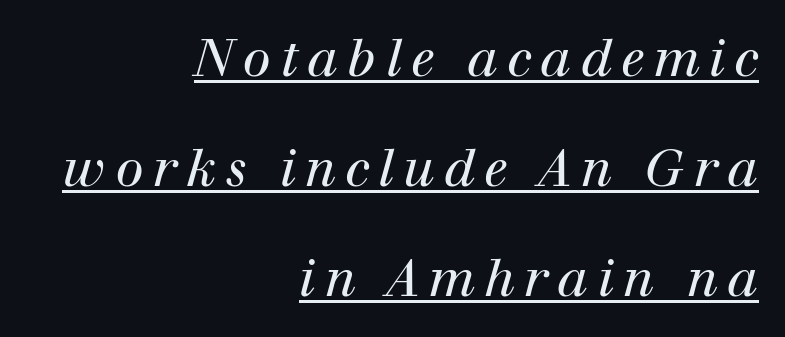
{"serif": "yes", "italic": "yes", "lean": "right", "slant_degrees": 12, "bold": "no", "weight": "regular", "width": "normal", "stroke_contrast": "high", "x_height": "medium", "monospaced": "no", "underline": "yes", "align": "right", "line_spacing": "loose", "line_spacing_ratio": 2.16, "glyph_px": 51}
